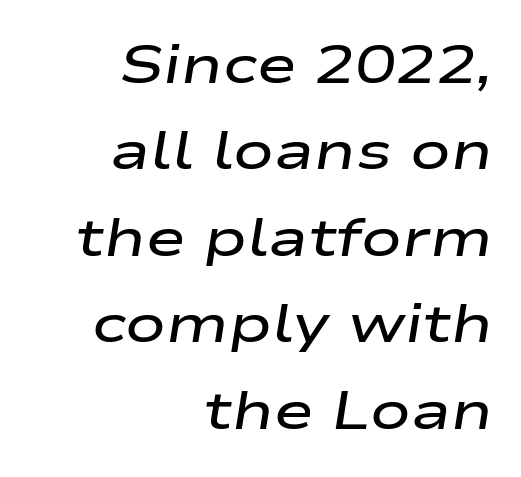
Q: Is the text bold? A: Semi-bold.
Q: Is the text italic (slanted)? A: Yes, it leans right by about 9 degrees.
Q: Is the text underlined? A: No.
Q: How is the paragraph aligned? A: Right-aligned.
Q: Is the spacing between letters normal or unusually wide? A: Normal.
Q: Is the spacing between lines tight, normal or loose? A: Normal.
Q: Width (condensed, normal, or wide)? A: Wide.
Q: Stroke contrast? A: Low.
Q: x-height? A: Medium.
Q: Monospaced? A: No.
